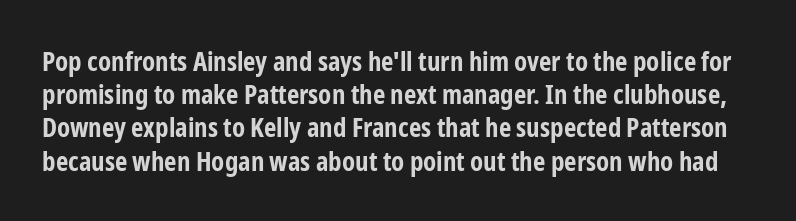
Q: Is the text bold? A: Yes.
Q: Is the text italic (slanted)? A: No, it is upright.
Q: Is the text underlined? A: No.
Q: Is the spacing between letters normal or unusually wide? A: Normal.
